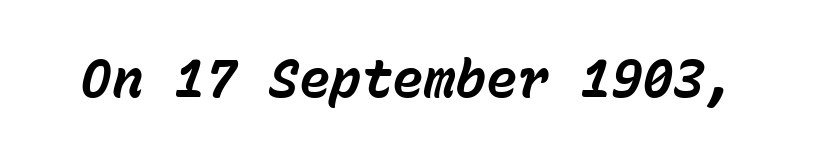
Looks like terminal output: every glyph gets an equal slot. Its strokes are broad and dark, the hallmark of bold type. The area under the type is left untouched. The typography opts for an oblique posture over an upright one. The rendering keeps characters at their native spacing.
